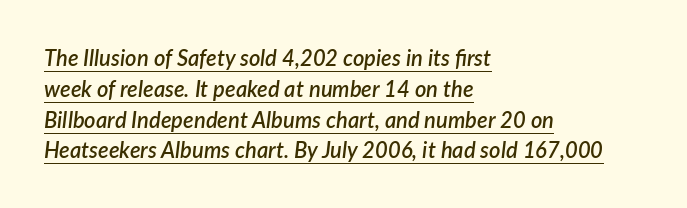
The image shows 22 px text type, italic (leaning right); set left-aligned, normal line spacing (1.4x), normal letter spacing, underlined.
